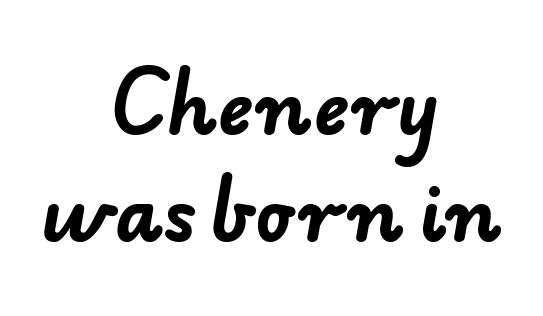
The image shows 74 px bold sans-serif type; set centered, normal line spacing (1.45x), normal letter spacing, not underlined; low stroke contrast and a small x-height.
